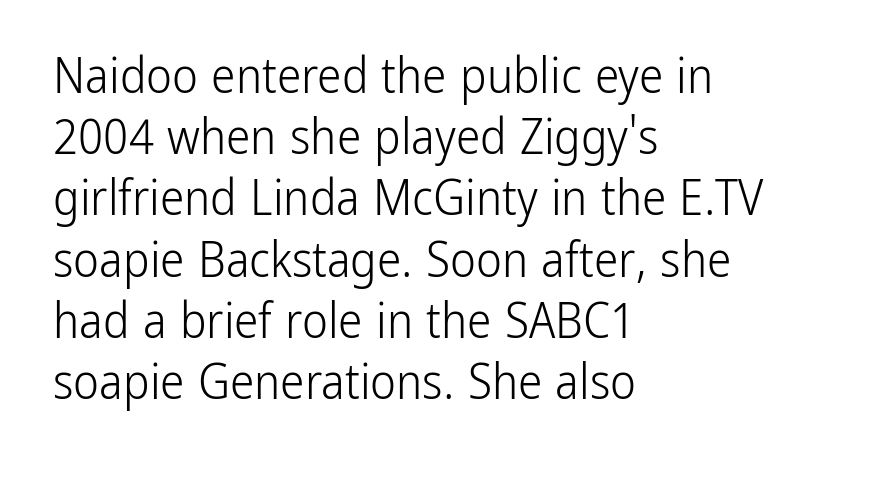
{"serif": "no", "italic": "no", "bold": "no", "weight": "light", "width": "condensed", "stroke_contrast": "low", "x_height": "medium", "monospaced": "no", "underline": "no", "align": "left", "line_spacing": "normal", "line_spacing_ratio": 1.25, "letter_spacing": "normal", "letter_spacing_em": 0.0, "glyph_px": 49}
